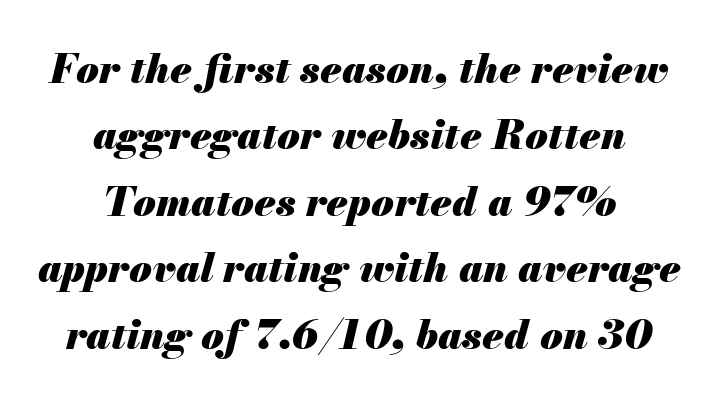
{"italic": "yes", "lean": "right", "slant_degrees": 13, "bold": "yes", "weight": "heavy", "width": "normal", "stroke_contrast": "medium", "x_height": "small", "monospaced": "no", "underline": "no", "align": "center", "line_spacing": "normal", "line_spacing_ratio": 1.62, "letter_spacing": "normal", "letter_spacing_em": 0.0, "glyph_px": 41}
